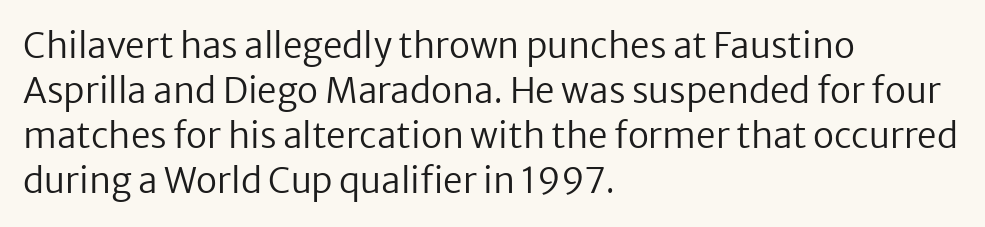
Q: Is the text bold? A: No.
Q: Is the text italic (slanted)? A: No, it is upright.
Q: Is the typeface a serif or a sans-serif typeface? A: Sans-serif.
Q: Is the text underlined? A: No.
Q: How is the paragraph aligned? A: Left-aligned.
Q: Is the spacing between letters normal or unusually wide? A: Normal.
Q: Is the spacing between lines tight, normal or loose? A: Normal.
Q: Width (condensed, normal, or wide)? A: Normal.
Q: Stroke contrast? A: Low.
Q: x-height? A: Medium.
Q: Monospaced? A: No.
